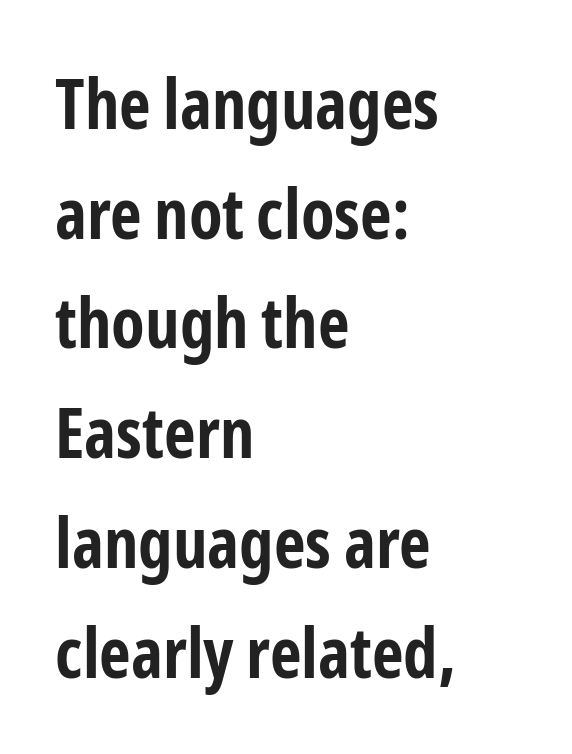
{"serif": "no", "italic": "no", "bold": "yes", "weight": "bold", "width": "condensed", "stroke_contrast": "low", "x_height": "medium", "monospaced": "no", "underline": "no", "align": "left", "line_spacing": "normal", "line_spacing_ratio": 1.59, "letter_spacing": "normal", "letter_spacing_em": 0.0, "glyph_px": 69}
